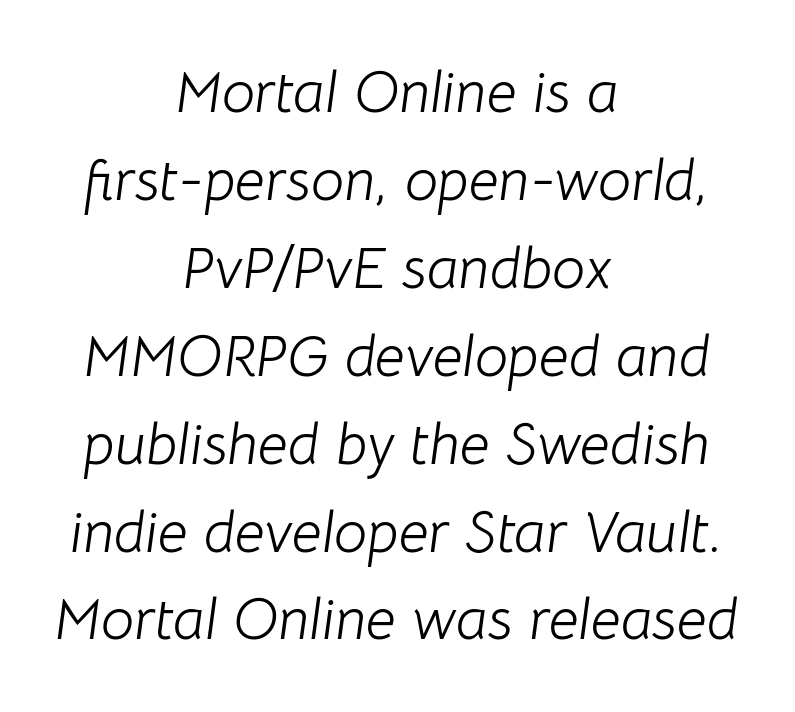
The image shows 59 px light type, italic (leaning right); set centered, normal line spacing (1.49x), normal letter spacing, not underlined; low stroke contrast and a medium x-height.
